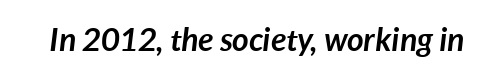
These lines were composed using italics. Here the designer chose a conventional face with non-uniform glyph widths. A bare baseline throughout the passage. Nobody touched the tracking dial on this one. Compared with an ordinary text face, these strokes are far heavier — a full bold.
